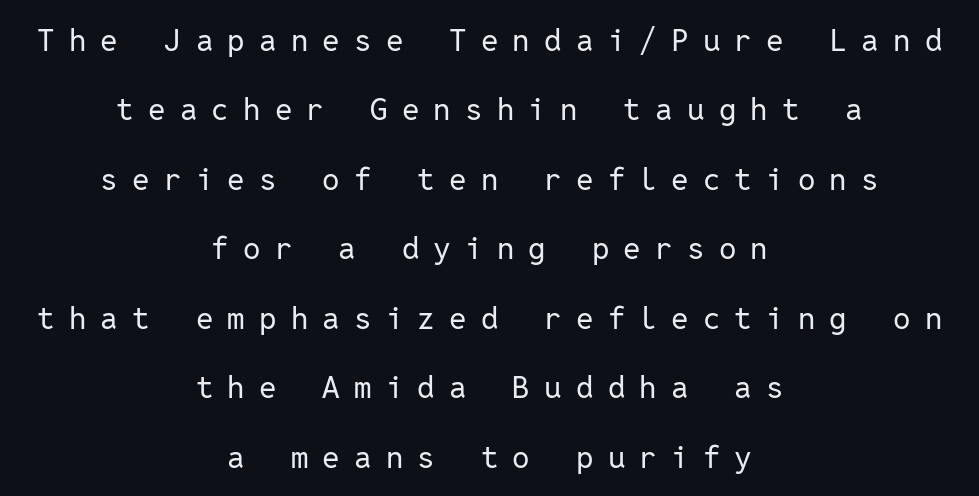
The image shows 31 px regular-weight sans-serif type, upright, monospaced; set centered, loose line spacing (2.24x), unusually wide letter spacing (+0.46 em), not underlined; low stroke contrast and a medium x-height.
